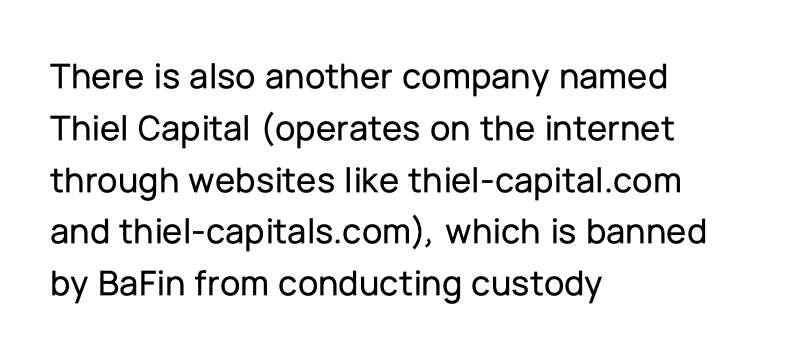
{"serif": "no", "italic": "no", "width": "normal", "stroke_contrast": "low", "x_height": "medium", "monospaced": "no", "underline": "no", "align": "left", "line_spacing": "normal", "line_spacing_ratio": 1.4, "letter_spacing": "normal", "letter_spacing_em": 0.0, "glyph_px": 37}
